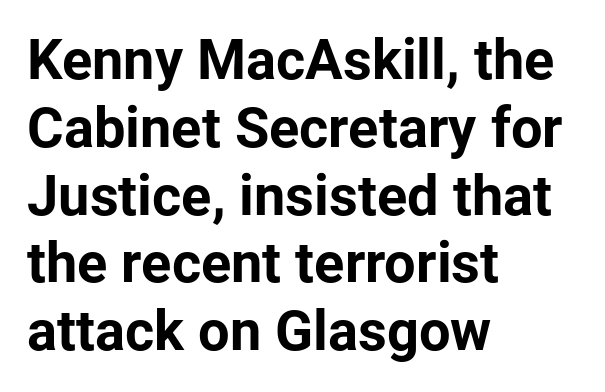
{"serif": "no", "italic": "no", "bold": "yes", "weight": "bold", "width": "normal", "stroke_contrast": "low", "x_height": "medium", "monospaced": "no", "underline": "no", "align": "left", "line_spacing_ratio": 1.21, "letter_spacing": "normal", "letter_spacing_em": 0.0, "glyph_px": 56}
